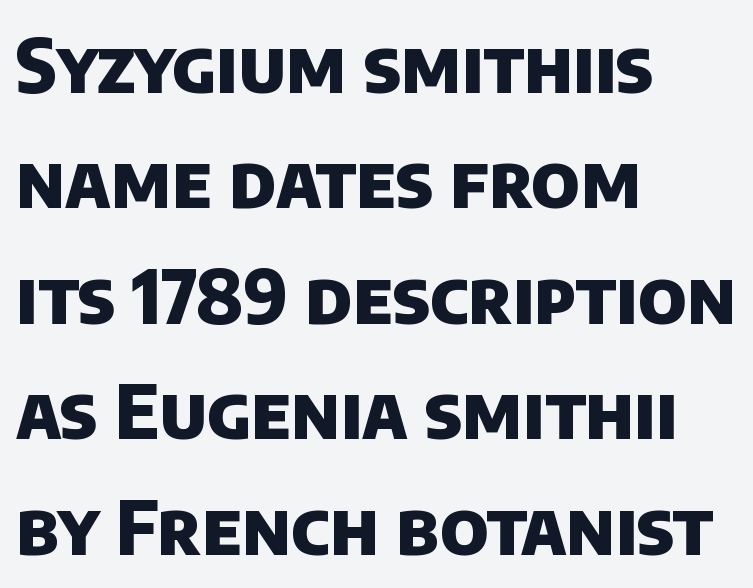
The image shows 74 px heavy sans-serif type; set left-aligned, normal line spacing (1.56x), normal letter spacing, not underlined; low stroke contrast and a large x-height.
